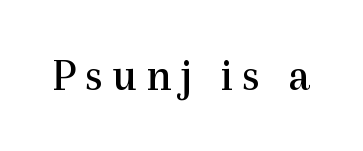
Serifs: yes, visible at the terminals of the letterforms. Stems here are at most as thick as an everyday book face. The passage shown is typed in a proportional face where columns would drift. A typesetter would mark this as roman, not italic. Unmarked baselines from the first word to the last.
